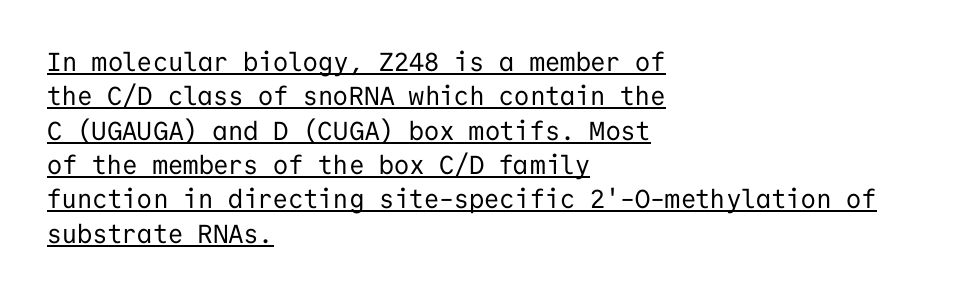
A quiet, ordinary-to-light weight characterises the typeface. Students, observe: this is what conventionally led text looks like. If you drew a line through each stem, it would be perfectly vertical. The ragged edge is on the right, which tells us the setting is flush left.
